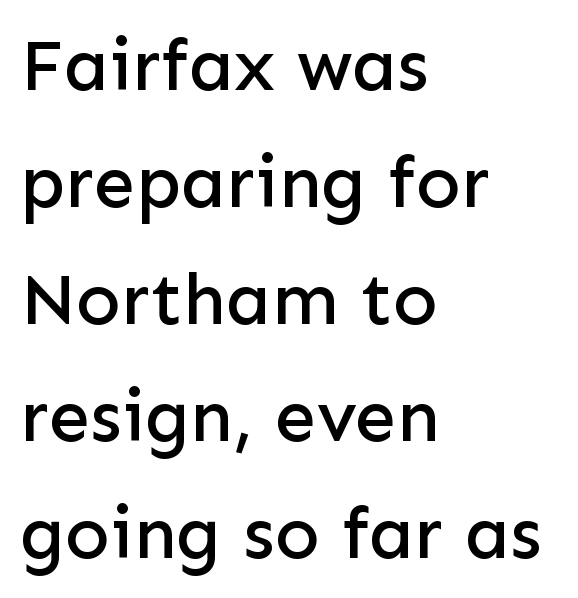
{"serif": "no", "italic": "no", "width": "normal", "stroke_contrast": "low", "x_height": "medium", "monospaced": "no", "underline": "no", "align": "left", "line_spacing": "normal", "line_spacing_ratio": 1.58, "letter_spacing": "normal", "letter_spacing_em": 0.0, "glyph_px": 74}
